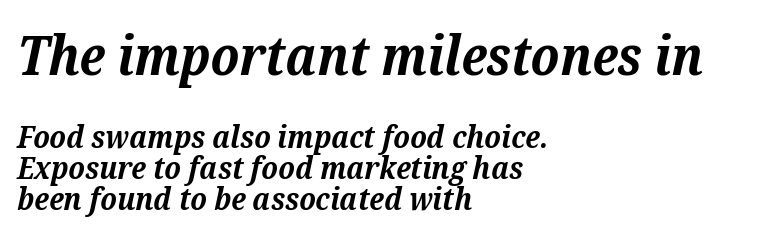
{"serif": "yes", "italic": "yes", "lean": "right", "slant_degrees": 12, "bold": "yes", "weight": "bold", "width": "normal", "stroke_contrast": "medium", "x_height": "medium", "monospaced": "no", "underline": "no", "align": "left", "line_spacing": "tight", "line_spacing_ratio": 1.0, "letter_spacing": "normal", "letter_spacing_em": 0.0, "larger_block": "first", "size_ratio": 1.74, "glyph_px": 54}
